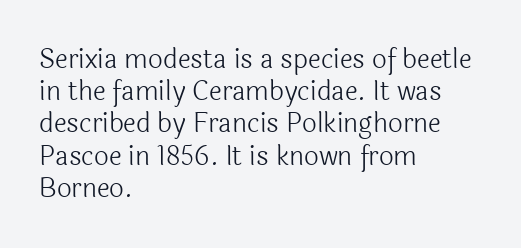
{"italic": "no", "bold": "no", "underline": "no", "align": "left", "line_spacing_ratio": 1.24, "letter_spacing": "normal", "letter_spacing_em": 0.0, "glyph_px": 26}
